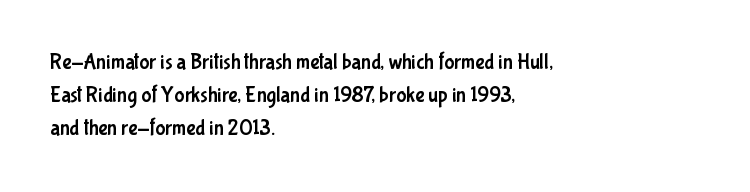
The tracking reads as untouched default to a designer's eye. Anything drawn beneath the words? Only blank space. Leading: standard. The lettering holds an erect, upright posture throughout.
